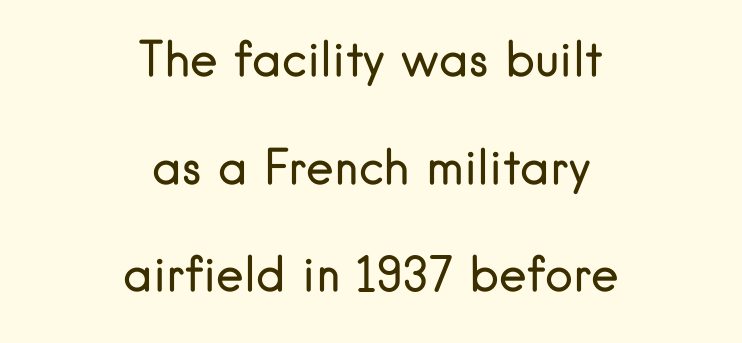
Vertical stems look standard width or narrower in stroke. The letters sit at their default tracking, neither squeezed nor spread. The axis of the letterforms is exactly vertical. Both edges are ragged and mirror each other, which tells us the setting is centered.
